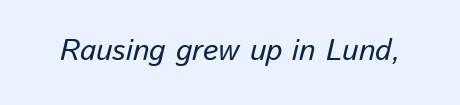
The image shows 30 px text type, italic (leaning right); set normal letter spacing, not underlined; low stroke contrast and a medium x-height.
